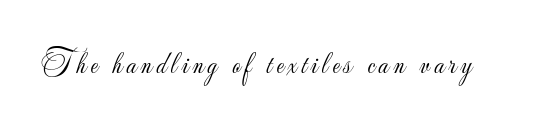
Bold? No — there's no thickening of the strokes. Serifs: no, the terminals of the letterforms are clean. Spacing verdict: proportional, widths tailored to each character. Glance below the letters and you will spot only blank space.
